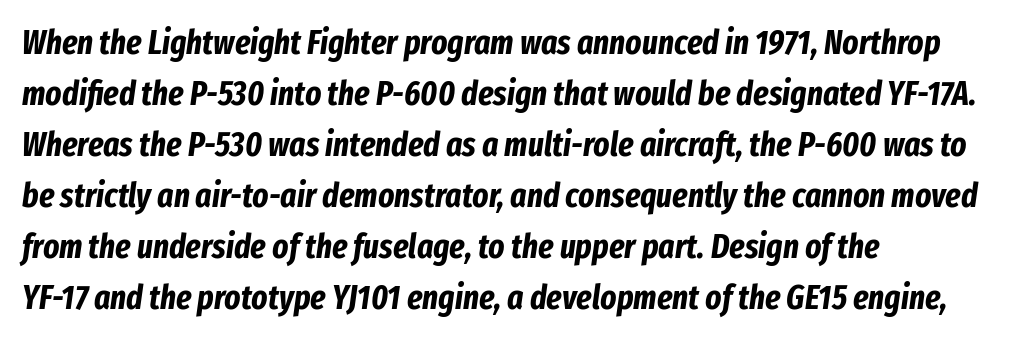
Tall strokes in this sample are angled rather than plumb. You could not count columns in this text — the font is proportionally spaced. In terms of leading, this rendering sits right in the middle. Nobody drew a line under any word here. Does extra space separate the letters? No, they use regular spacing.
